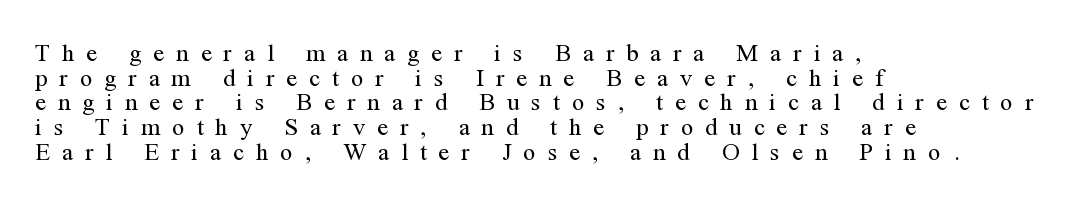
Lines of text with bare space underneath. A roman cut, with each character standing at attention. What stands out about the letter spacing? Its width — letters are far apart. The typesetter chose a ragged-right arrangement here.
